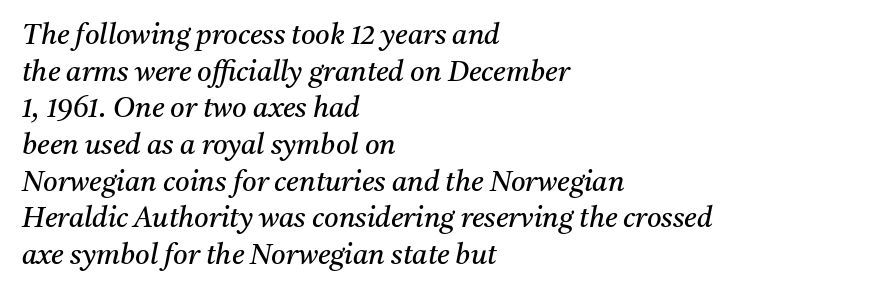
Teacher's note: observe the even left margin — that is flush-left alignment. The gap between lines stays unmarked. Honestly, the row spacing looks completely unremarkable. Emphasis-style slanted type is in use.
